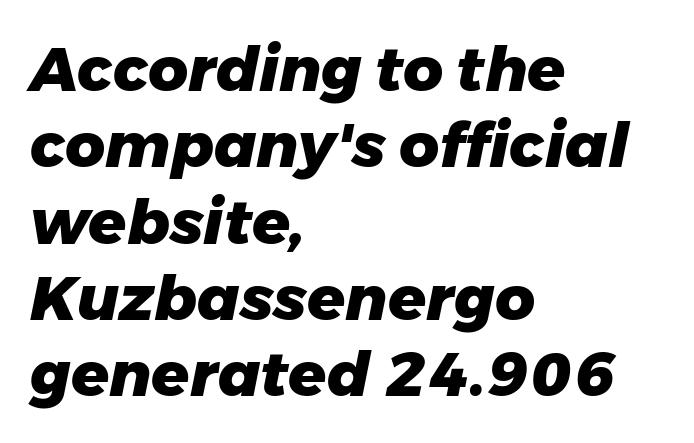
Q: Is the text bold? A: Yes.
Q: Is the text italic (slanted)? A: Yes, it leans right by about 11 degrees.
Q: Is the text underlined? A: No.
Q: How is the paragraph aligned? A: Left-aligned.
Q: Is the spacing between letters normal or unusually wide? A: Normal.
Q: Width (condensed, normal, or wide)? A: Normal.
Q: Stroke contrast? A: Low.
Q: x-height? A: Medium.
Q: Monospaced? A: No.
